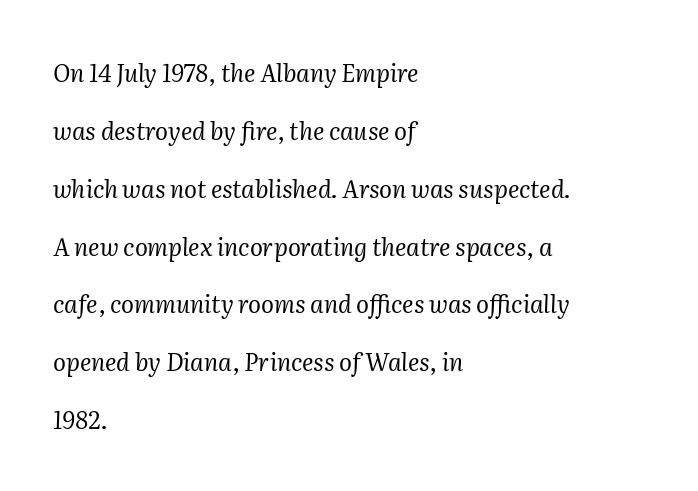
Designer's note — italics engaged. These lines are set flush left with a ragged right edge. The baseline area is clear. Compared with typical paragraphs, the rows here are farther apart.
